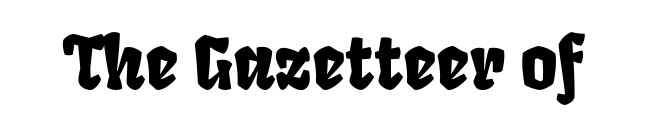
The image shows 72 px condensed type; set normal letter spacing, not underlined; low stroke contrast and a large x-height.
